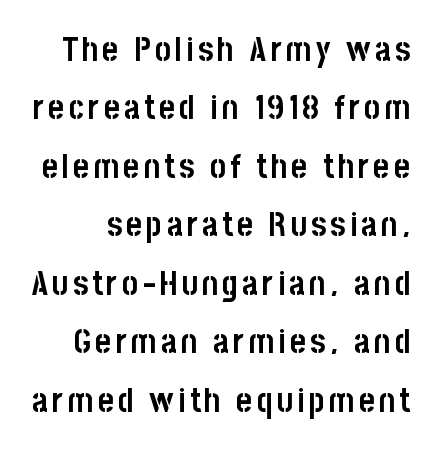
{"serif": "no", "italic": "no", "bold": "yes", "weight": "semibold", "width": "condensed", "stroke_contrast": "low", "x_height": "large", "monospaced": "no", "underline": "no", "line_spacing_ratio": 1.72, "glyph_px": 34}
